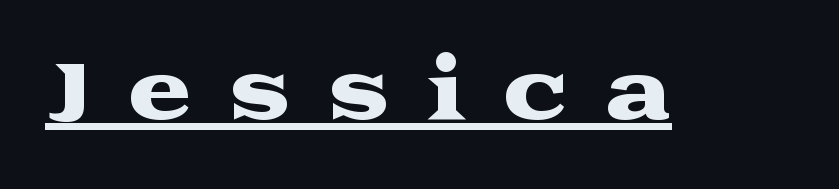
{"serif": "yes", "italic": "no", "width": "wide", "stroke_contrast": "medium", "x_height": "medium", "monospaced": "no", "underline": "yes", "letter_spacing": "wide", "letter_spacing_em": 0.46, "glyph_px": 78}
